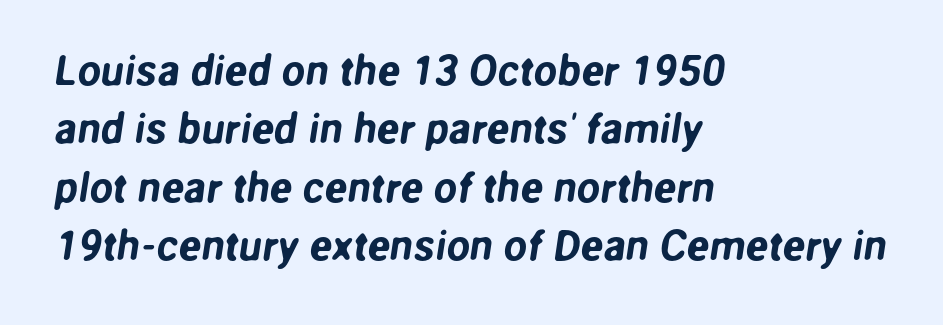
{"serif": "no", "width": "normal", "stroke_contrast": "low", "x_height": "medium", "monospaced": "no", "underline": "no", "align": "left", "line_spacing": "normal", "line_spacing_ratio": 1.39, "letter_spacing": "normal", "letter_spacing_em": 0.0, "glyph_px": 42}
